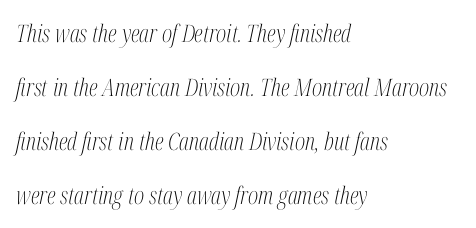
Q: Is the text bold? A: No.
Q: Is the text italic (slanted)? A: Yes, it leans right by about 12 degrees.
Q: Is the text underlined? A: No.
Q: How is the paragraph aligned? A: Left-aligned.
Q: Is the spacing between letters normal or unusually wide? A: Normal.
Q: Is the spacing between lines tight, normal or loose? A: Loose.
